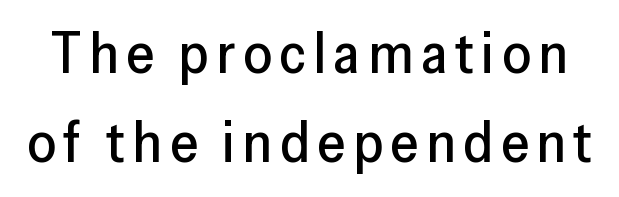
The image shows 57 px sans-serif type, upright; set normal line spacing (1.57x), not underlined; low stroke contrast and a medium x-height.
